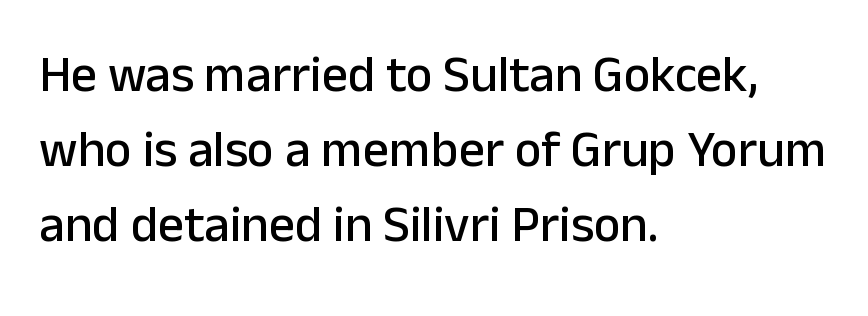
{"serif": "no", "italic": "no", "width": "normal", "stroke_contrast": "low", "x_height": "medium", "monospaced": "no", "underline": "no", "align": "left", "line_spacing": "normal", "line_spacing_ratio": 1.47, "letter_spacing": "normal", "letter_spacing_em": 0.0, "glyph_px": 51}
